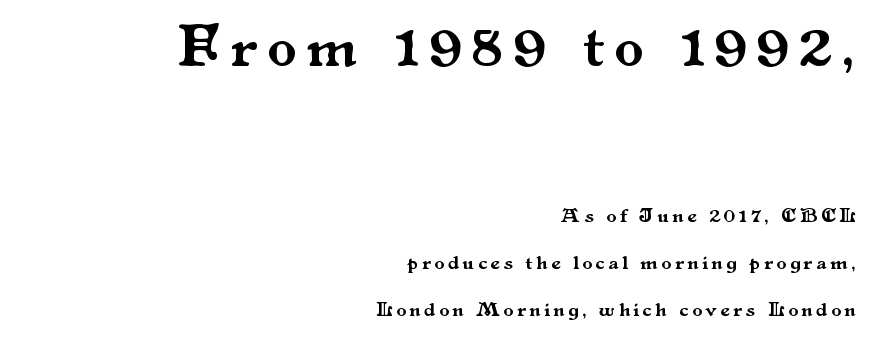
The face used here is seriffed, in the tradition of book romans. Plain, unruled lines of type. These lines are set flush right with a ragged left edge. Two sizes are in play, and the larger belongs to the first block. This sample uses an upright cut, with every glyph sitting square on the baseline. Does the leading feel generous? Absolutely, it's lavish.
